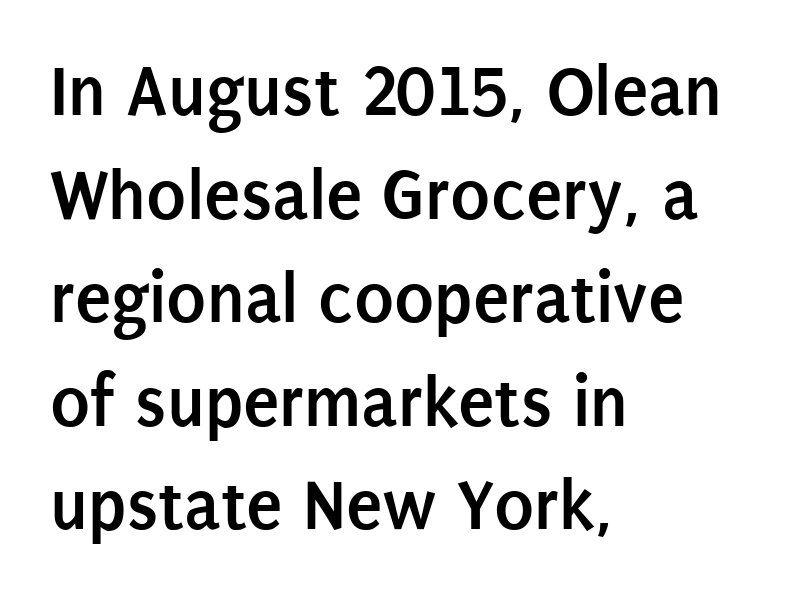
{"serif": "no", "italic": "no", "bold": "yes", "weight": "semibold", "width": "condensed", "stroke_contrast": "low", "x_height": "large", "monospaced": "no", "underline": "no", "align": "left", "line_spacing": "normal", "line_spacing_ratio": 1.4, "letter_spacing": "normal", "letter_spacing_em": 0.0, "glyph_px": 74}
